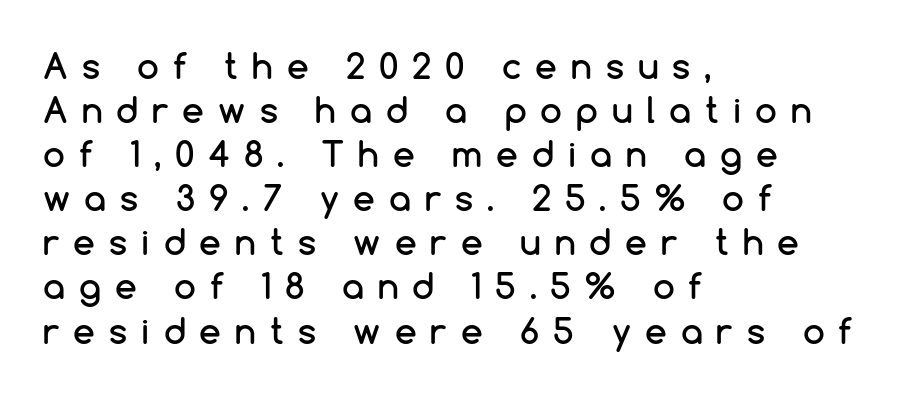
Layout note: lines flush left. Check where the strokes stop: nothing finishes them off — pure sans. A typesetter would call this proportional, since set widths differ per character. These lines were composed using upright roman letters. The space beneath each line is pristine and unruled.
